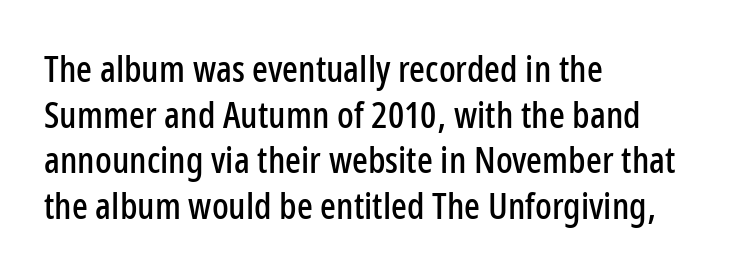
{"serif": "no", "italic": "no", "width": "condensed", "stroke_contrast": "low", "x_height": "medium", "monospaced": "no", "underline": "no", "align": "left", "line_spacing_ratio": 1.23, "letter_spacing": "normal", "letter_spacing_em": 0.0, "glyph_px": 37}
